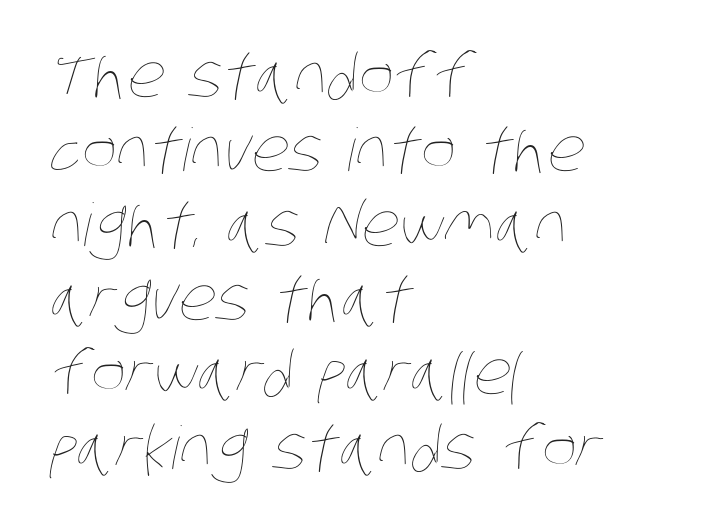
{"bold": "no", "weight": "thin", "width": "condensed", "stroke_contrast": "low", "x_height": "large", "monospaced": "no", "underline": "no", "align": "left", "line_spacing": "normal", "line_spacing_ratio": 1.26, "letter_spacing": "normal", "letter_spacing_em": 0.0, "glyph_px": 59}
